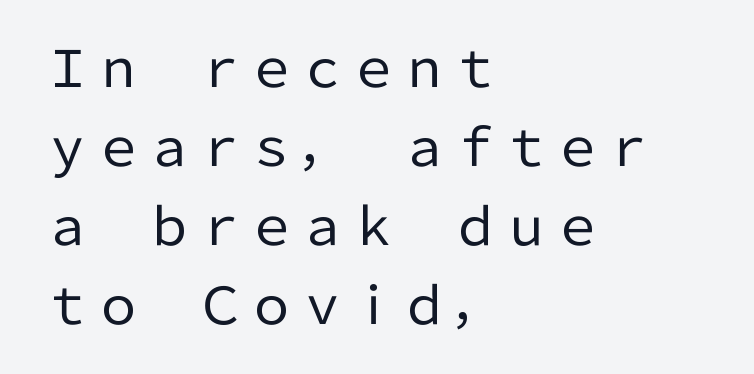
The passage shown has conventional tracking throughout. Where is the straight margin? On the left. Grotesque or geometric, the face here clearly has no serifs. One glance says typical: line gaps are just what's usual. The passage shown is typed in a proportional face where columns would drift. Check under the words: just untouched page.
